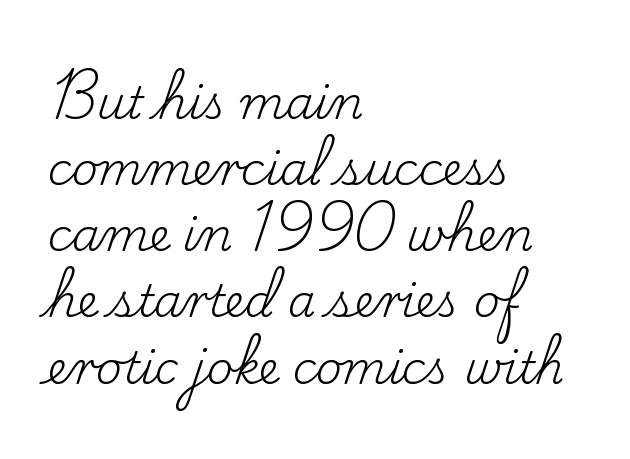
Does the type have serifs? Yes, each stem ends in a small foot. The passage shown is not bold in any degree. Compared with typical paragraphs, the rows here are spaced about the same. Here the glyphs are tracked normally, forming tight word shapes.
